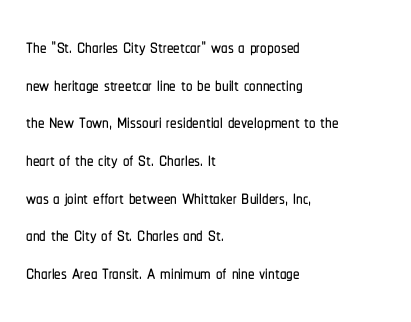
Q: Is the text italic (slanted)? A: No, it is upright.
Q: Is the text underlined? A: No.
Q: How is the paragraph aligned? A: Left-aligned.
Q: Is the spacing between letters normal or unusually wide? A: Normal.
Q: Is the spacing between lines tight, normal or loose? A: Normal.
